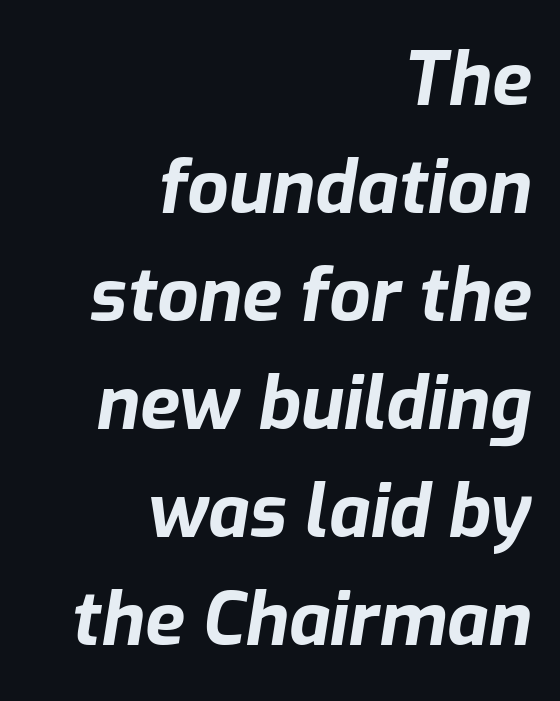
The letters sit at their default tracking, neither squeezed nor spread. Normally led — the rows are evenly, conventionally spaced. Casual observation: everything's shoved over to the right. What weight is shown? A full bold with thick strokes. Rendered with sloped, italic letterforms. The letters advance in unequal steps, a hallmark of proportional type.
